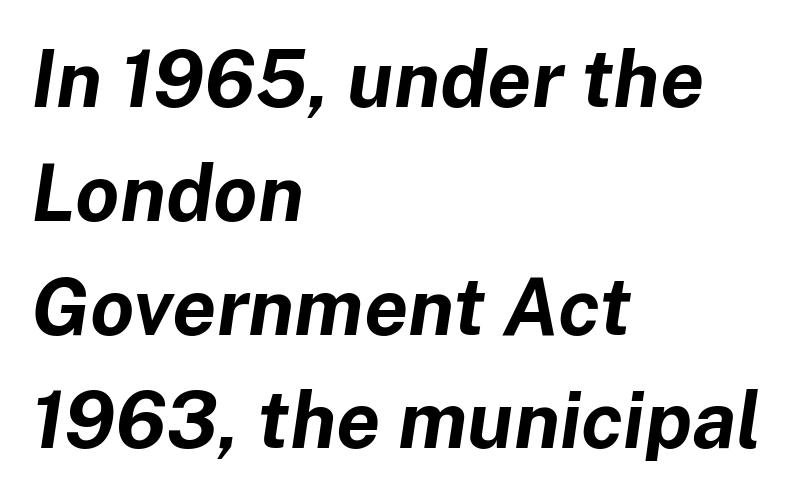
The image shows 79 px bold type, italic (leaning right); set left-aligned, normal line spacing (1.44x), normal letter spacing, not underlined; low stroke contrast and a medium x-height.
